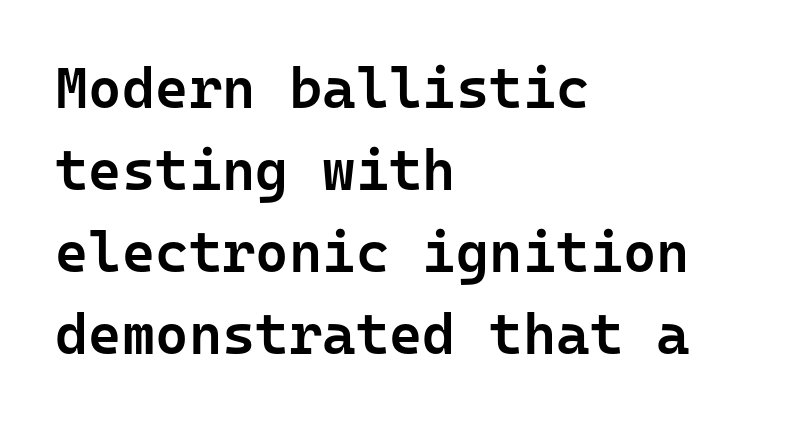
{"serif": "no", "italic": "no", "bold": "semi", "weight": "semibold", "width": "normal", "stroke_contrast": "low", "x_height": "medium", "monospaced": "yes", "underline": "no", "align": "left", "line_spacing": "normal", "line_spacing_ratio": 1.44, "letter_spacing": "normal", "letter_spacing_em": 0.0, "glyph_px": 57}
